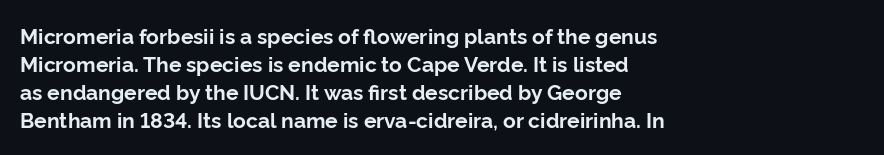
Q: Is the text bold? A: Yes.
Q: Is the text italic (slanted)? A: No, it is upright.
Q: Is the text underlined? A: No.
Q: How is the paragraph aligned? A: Left-aligned.
Q: Is the spacing between letters normal or unusually wide? A: Normal.
Q: Is the spacing between lines tight, normal or loose? A: Normal.
